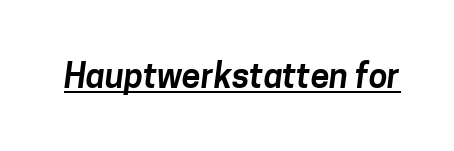
The image shows 34 px sans-serif type; set normal letter spacing, underlined; low stroke contrast and a medium x-height.
